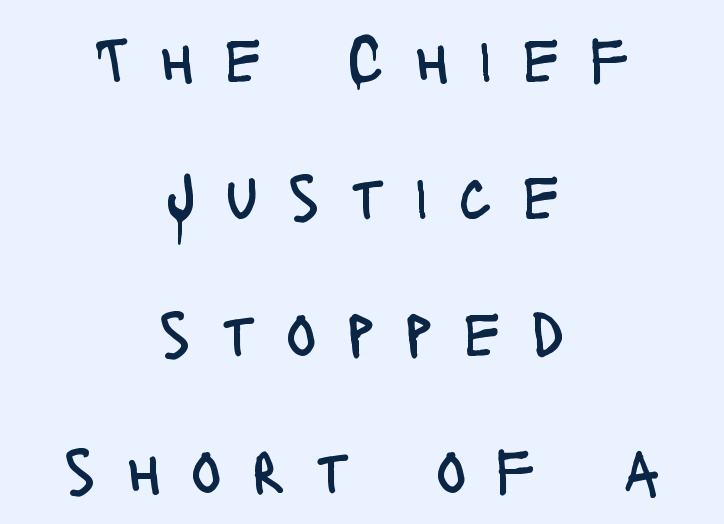
{"serif": "no", "italic": "no", "bold": "no", "weight": "regular", "width": "condensed", "stroke_contrast": "low", "x_height": "large", "monospaced": "no", "underline": "no", "align": "center", "line_spacing": "loose", "line_spacing_ratio": 2.11, "letter_spacing": "wide", "letter_spacing_em": 0.46, "glyph_px": 65}
